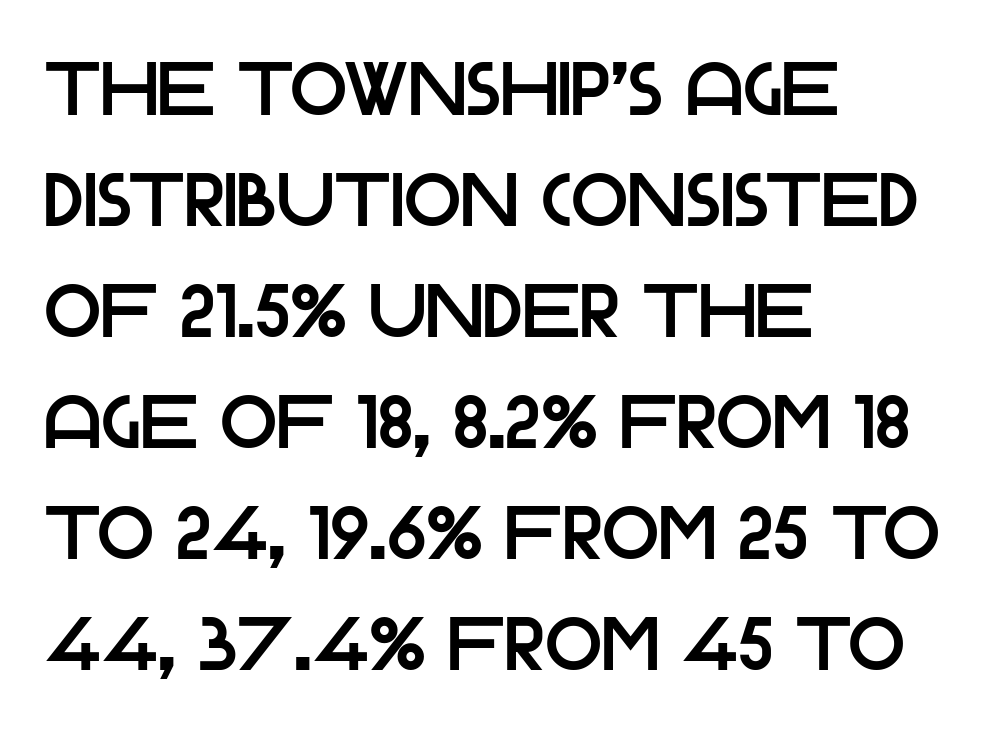
The image shows 75 px sans-serif type, upright; set left-aligned, normal line spacing (1.48x), normal letter spacing, not underlined; low stroke contrast and a large x-height.
